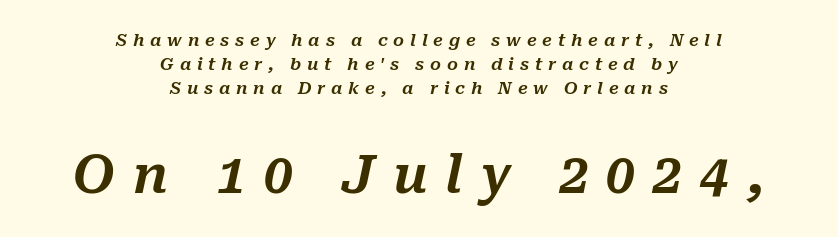
{"italic": "yes", "lean": "right", "slant_degrees": 10, "width": "normal", "stroke_contrast": "medium", "x_height": "medium", "monospaced": "no", "underline": "no", "align": "center", "line_spacing": "normal", "line_spacing_ratio": 1.42, "letter_spacing": "wide", "letter_spacing_em": 0.34, "larger_block": "second", "size_ratio": 3.06, "glyph_px": 52}
